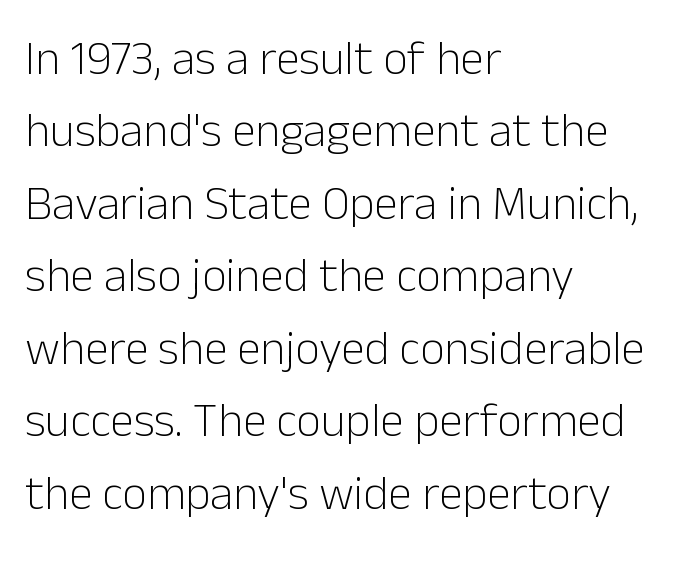
Q: Is the text bold? A: No.
Q: Is the text italic (slanted)? A: No, it is upright.
Q: Is the typeface a serif or a sans-serif typeface? A: Sans-serif.
Q: Is the text underlined? A: No.
Q: How is the paragraph aligned? A: Left-aligned.
Q: Is the spacing between letters normal or unusually wide? A: Normal.
Q: Is the spacing between lines tight, normal or loose? A: Normal.
Q: Width (condensed, normal, or wide)? A: Normal.
Q: Stroke contrast? A: Low.
Q: x-height? A: Medium.
Q: Monospaced? A: No.
